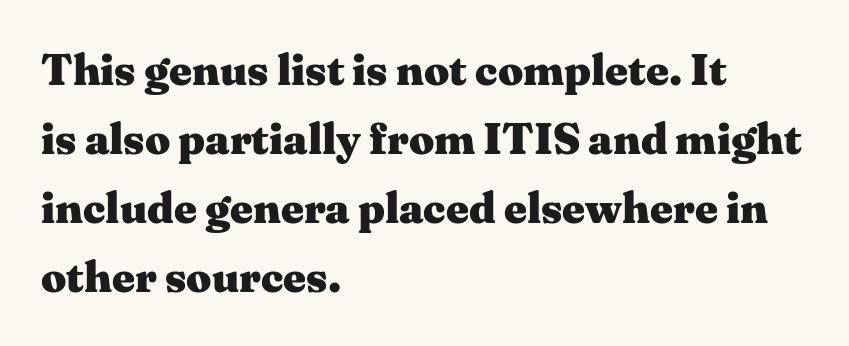
{"serif": "yes", "italic": "no", "bold": "yes", "weight": "heavy", "width": "wide", "stroke_contrast": "medium", "x_height": "medium", "monospaced": "no", "underline": "no", "align": "left", "line_spacing": "normal", "line_spacing_ratio": 1.57, "letter_spacing": "normal", "letter_spacing_em": 0.0, "glyph_px": 44}
